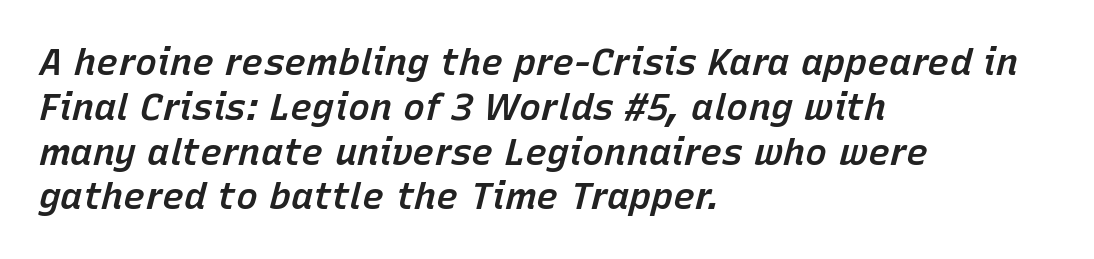
The face used here has a pronounced slope to its letters. Words float on clear page, feet unadorned. Each word holds together tightly as a unit, with standard inter-letter gaps. In CSS terms this would be text-align: left. This sample has the flowing, uneven cadence of proportional lettering. The typesetting leans somewhat heavy: a semibold.
